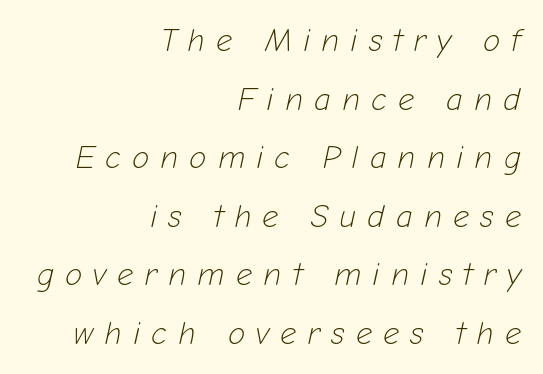
{"italic": "yes", "lean": "right", "slant_degrees": 12, "bold": "no", "weight": "light", "width": "normal", "stroke_contrast": "low", "x_height": "medium", "monospaced": "no", "underline": "no", "align": "right", "line_spacing_ratio": 1.83, "letter_spacing": "wide", "letter_spacing_em": 0.34, "glyph_px": 32}
